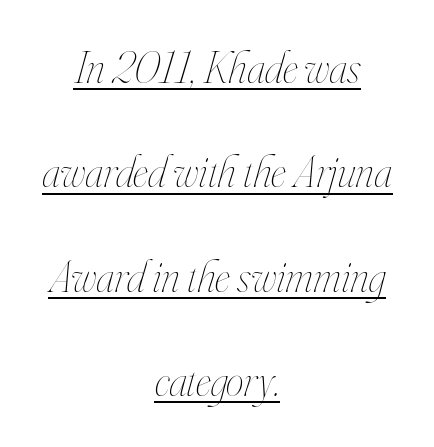
Q: Is the text bold? A: No.
Q: Is the text italic (slanted)? A: Yes, it leans right by about 16 degrees.
Q: Is the text underlined? A: Yes.
Q: How is the paragraph aligned? A: Centered.
Q: Is the spacing between letters normal or unusually wide? A: Normal.
Q: Is the spacing between lines tight, normal or loose? A: Loose.
Q: Width (condensed, normal, or wide)? A: Condensed.
Q: Stroke contrast? A: High.
Q: x-height? A: Small.
Q: Monospaced? A: No.
